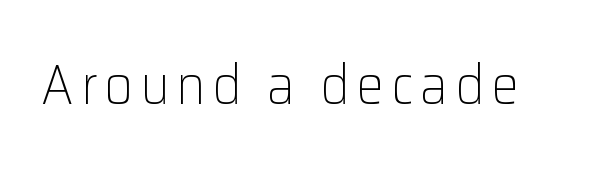
Q: Is the text bold? A: No.
Q: Is the text italic (slanted)? A: No, it is upright.
Q: Is the typeface a serif or a sans-serif typeface? A: Sans-serif.
Q: Is the text underlined? A: No.
Q: Width (condensed, normal, or wide)? A: Normal.
Q: Stroke contrast? A: Low.
Q: x-height? A: Medium.
Q: Monospaced? A: No.
